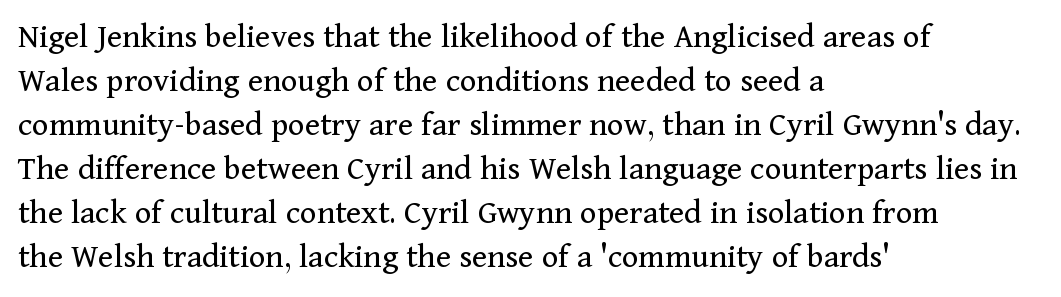
Q: Is the text bold? A: No.
Q: Is the text italic (slanted)? A: No, it is upright.
Q: Is the typeface a serif or a sans-serif typeface? A: Serif.
Q: Is the text underlined? A: No.
Q: How is the paragraph aligned? A: Left-aligned.
Q: Is the spacing between letters normal or unusually wide? A: Normal.
Q: Is the spacing between lines tight, normal or loose? A: Normal.
Q: Width (condensed, normal, or wide)? A: Normal.
Q: Stroke contrast? A: Medium.
Q: x-height? A: Medium.
Q: Monospaced? A: No.
